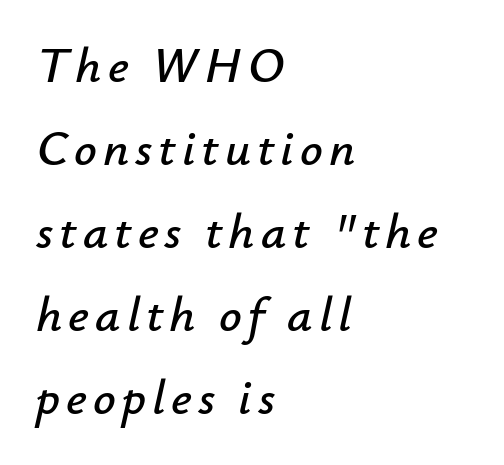
The image shows 50 px text type, italic (leaning right); set left-aligned, normal line spacing (1.66x), not underlined; low stroke contrast and a small x-height.
